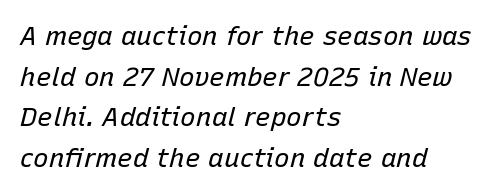
The image shows 26 px text type, italic (leaning right); set left-aligned, normal line spacing (1.56x), normal letter spacing, not underlined.
